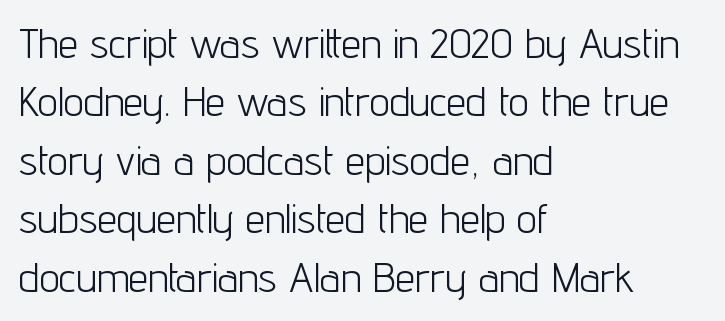
Q: Is the text bold? A: No.
Q: Is the text italic (slanted)? A: No, it is upright.
Q: Is the typeface a serif or a sans-serif typeface? A: Sans-serif.
Q: Is the text underlined? A: No.
Q: How is the paragraph aligned? A: Left-aligned.
Q: Is the spacing between letters normal or unusually wide? A: Normal.
Q: Is the spacing between lines tight, normal or loose? A: Normal.
Q: Width (condensed, normal, or wide)? A: Condensed.
Q: Stroke contrast? A: Low.
Q: x-height? A: Medium.
Q: Monospaced? A: No.
